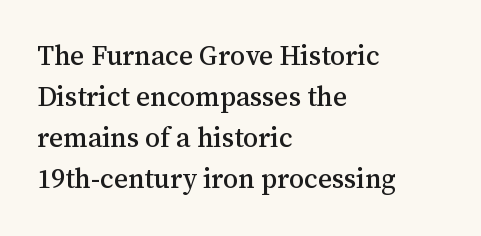
Underlining? Definitely not there. The passage shown stacks its lines at a standard gap. Tall strokes in this sample are plumb rather than angled. Is the block centered? No — it sits flush against the left margin.
